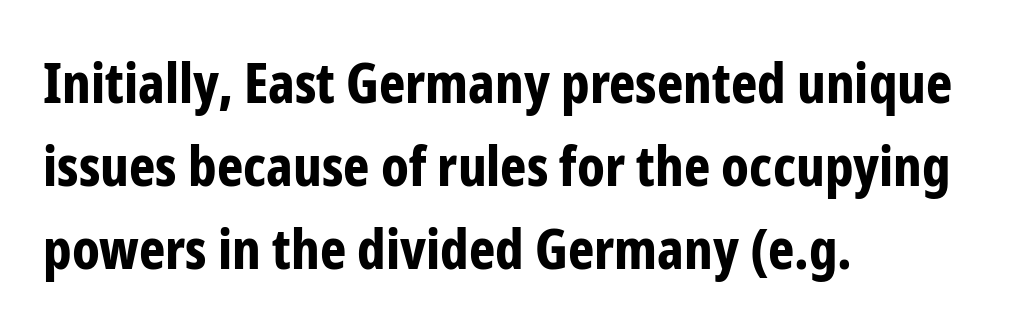
The image shows 56 px bold, condensed sans-serif type, upright; set left-aligned, normal line spacing (1.48x), normal letter spacing, not underlined; low stroke contrast and a medium x-height.
